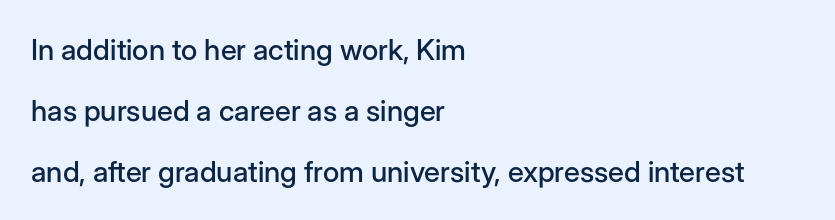
Proportional: the letters do not fall into vertical columns. Students, note that the glyphs here touch the page at normal intervals. Do the letters lean? They stand straight. This is sans-serif lettering, the kind often seen on screens and signage. Honestly, there is no underline to notice here at all. A student would call this left alignment; a typographer would say flush left, rag right.
